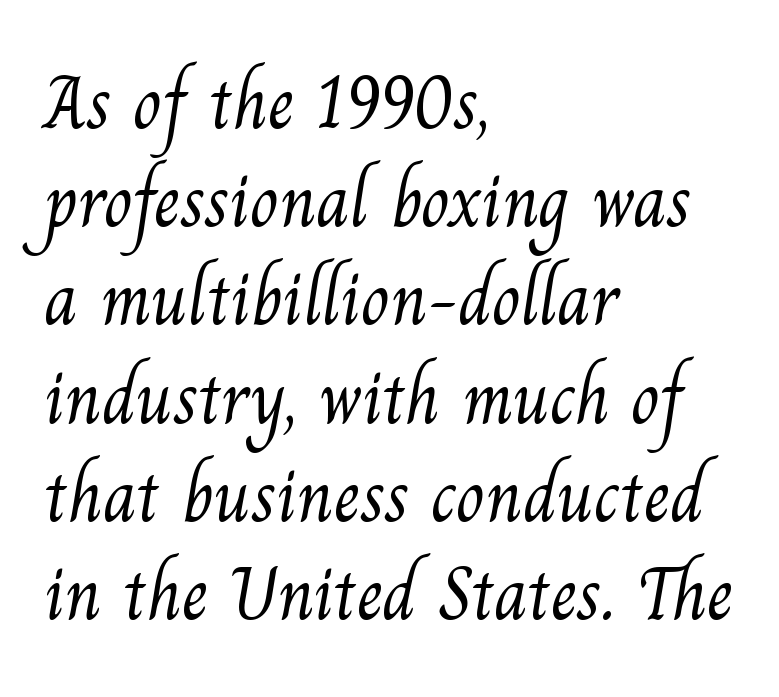
The image shows 75 px light serif type; set left-aligned, normal line spacing (1.31x), normal letter spacing, not underlined; medium stroke contrast and a small x-height.
